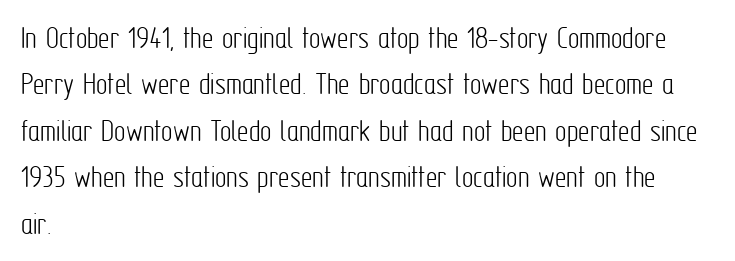
Visually the block forms a straight wall on the left and a jagged coastline on the right. Regarding leading, the lines here are spaced in the standard way. Tracking value appears to be zero — textbook default spacing. A roman cut, with each character standing at attention. On a weight scale, this lands at 450 or below.
